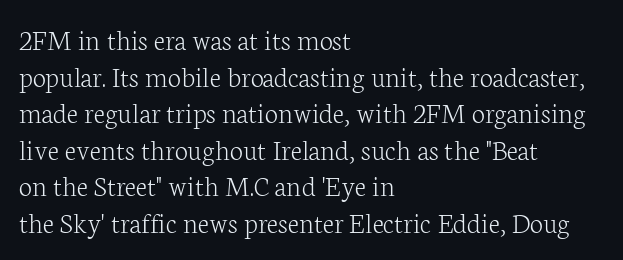
The image shows 30 px light serif type, upright; set left-aligned, line spacing 1.22x, normal letter spacing, not underlined; low stroke contrast and a medium x-height.
